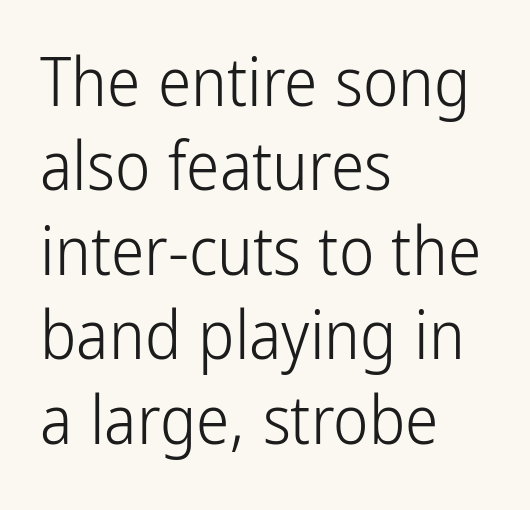
The image shows 67 px light, condensed sans-serif type, upright; set left-aligned, normal line spacing (1.26x), normal letter spacing, not underlined; low stroke contrast and a medium x-height.
